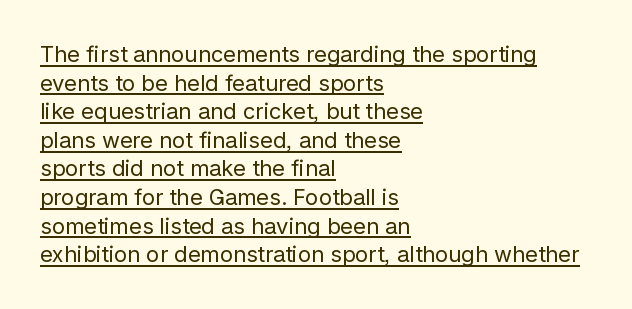
Students, observe the line beneath the letters — that is underlining. Line starts are locked; line ends wander. The vertical gap from one line to the next is medium. The lettering holds an erect, upright posture throughout. The passage shown has conventional tracking throughout. The letters look calm and open, with moderate or lighter stems.
